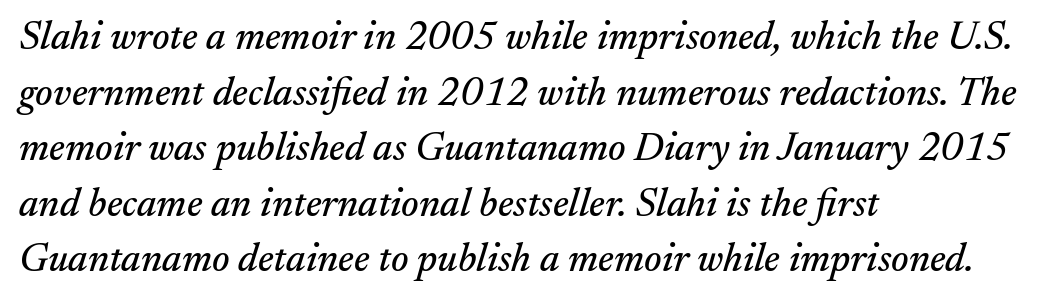
{"serif": "yes", "italic": "yes", "lean": "right", "slant_degrees": 17, "width": "normal", "stroke_contrast": "medium", "x_height": "small", "monospaced": "no", "underline": "no", "align": "left", "line_spacing": "normal", "line_spacing_ratio": 1.39, "letter_spacing": "normal", "letter_spacing_em": 0.0, "glyph_px": 40}
